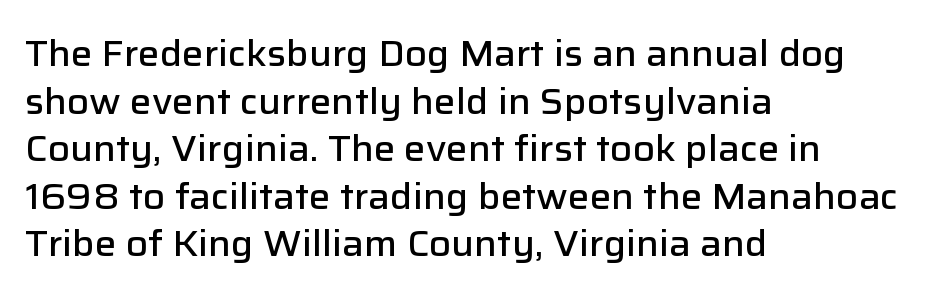
The image shows 36 px semibold sans-serif type, upright; set left-aligned, normal line spacing (1.32x), normal letter spacing, not underlined; low stroke contrast and a medium x-height.
